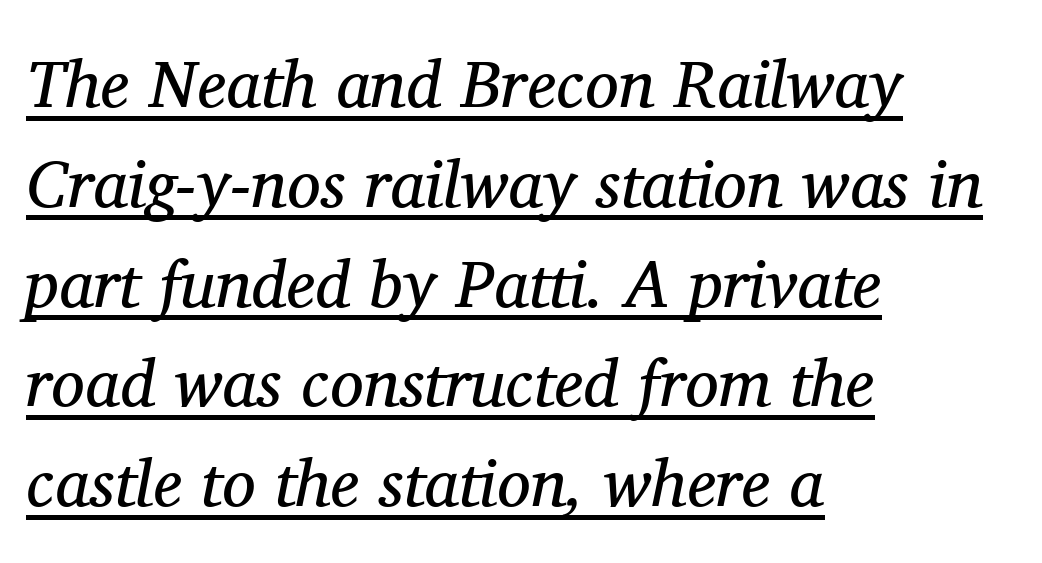
Q: Is the text bold? A: No.
Q: Is the text italic (slanted)? A: Yes, it leans right by about 11 degrees.
Q: Is the typeface a serif or a sans-serif typeface? A: Serif.
Q: Is the text underlined? A: Yes.
Q: How is the paragraph aligned? A: Left-aligned.
Q: Is the spacing between letters normal or unusually wide? A: Normal.
Q: Is the spacing between lines tight, normal or loose? A: Normal.
Q: Width (condensed, normal, or wide)? A: Normal.
Q: Stroke contrast? A: Medium.
Q: x-height? A: Medium.
Q: Monospaced? A: No.
